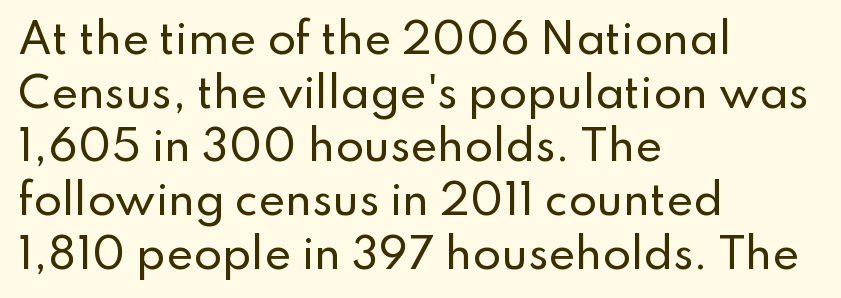
The image shows 41 px sans-serif type, upright; set left-aligned, normal line spacing (1.31x), normal letter spacing, not underlined; low stroke contrast and a small x-height.
